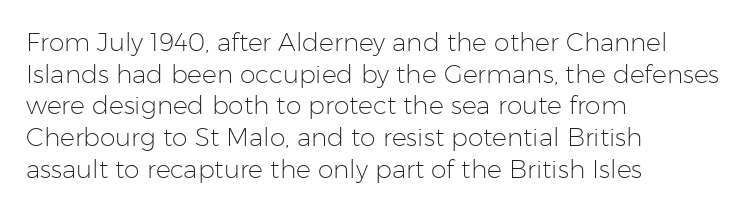
The characters are drawn with everyday or finer stroke widths. The string is rendered with underlining switched off. Leading matches the norm, producing a regular column. This sample uses plain, unmodified letter spacing.
